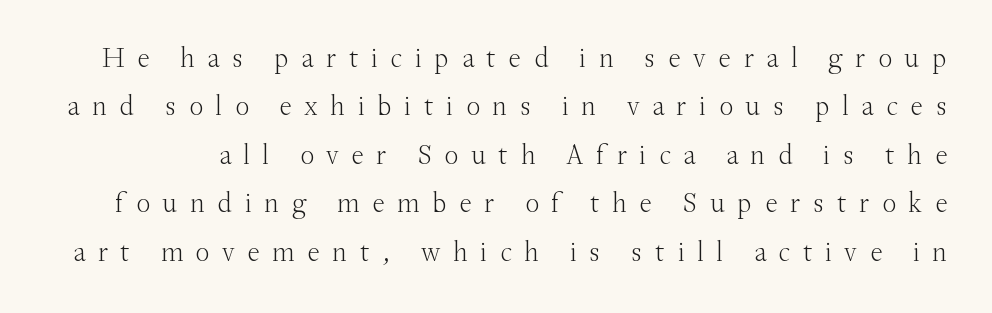
Q: Is the text bold? A: No.
Q: Is the text italic (slanted)? A: No, it is upright.
Q: Is the typeface a serif or a sans-serif typeface? A: Serif.
Q: Is the text underlined? A: No.
Q: Is the spacing between letters normal or unusually wide? A: Unusually wide.
Q: Width (condensed, normal, or wide)? A: Normal.
Q: Stroke contrast? A: Medium.
Q: x-height? A: Small.
Q: Monospaced? A: No.
